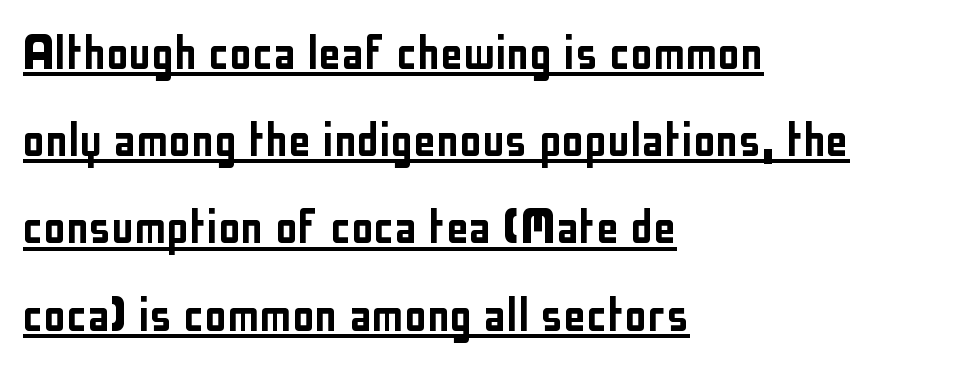
A student would call this left alignment; a typographer would say flush left, rag right. In terms of letterform style, serifs are entirely absent. This sample uses an upright cut, with every glyph sitting square on the baseline. Short note: letters normally spaced. Is this a fixed-width face? No — the glyphs have proportional, varying widths.
